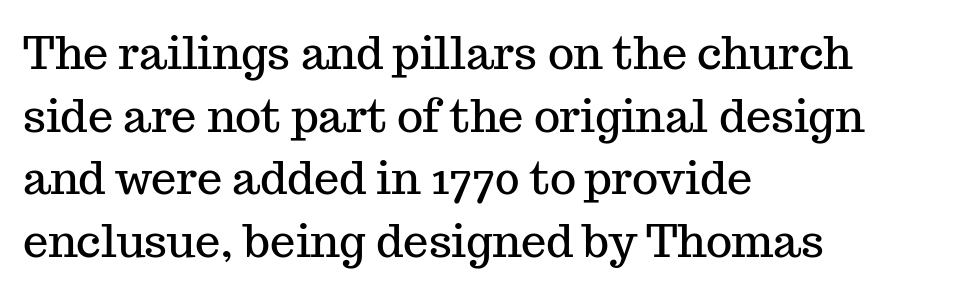
Q: Is the text italic (slanted)? A: No, it is upright.
Q: Is the typeface a serif or a sans-serif typeface? A: Serif.
Q: Is the text underlined? A: No.
Q: How is the paragraph aligned? A: Left-aligned.
Q: Is the spacing between letters normal or unusually wide? A: Normal.
Q: Is the spacing between lines tight, normal or loose? A: Normal.
Q: Width (condensed, normal, or wide)? A: Normal.
Q: Stroke contrast? A: Medium.
Q: x-height? A: Medium.
Q: Monospaced? A: No.
